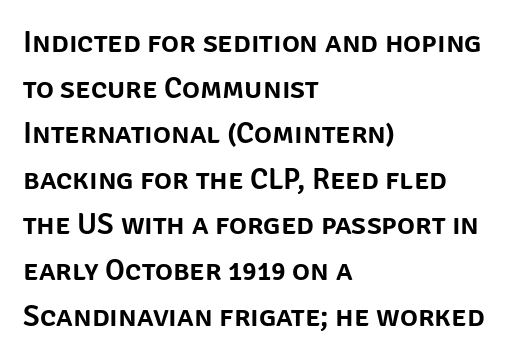
The image shows 30 px sans-serif type, upright; set left-aligned, normal line spacing (1.52x), normal letter spacing, not underlined; low stroke contrast and a large x-height.
